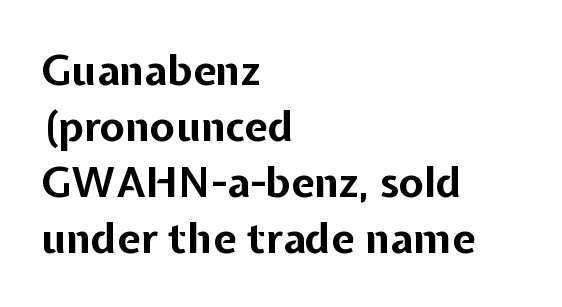
{"serif": "no", "italic": "no", "bold": "yes", "weight": "bold", "width": "normal", "stroke_contrast": "low", "x_height": "medium", "monospaced": "no", "underline": "no", "align": "left", "line_spacing": "normal", "line_spacing_ratio": 1.33, "letter_spacing": "normal", "letter_spacing_em": 0.0, "glyph_px": 42}
